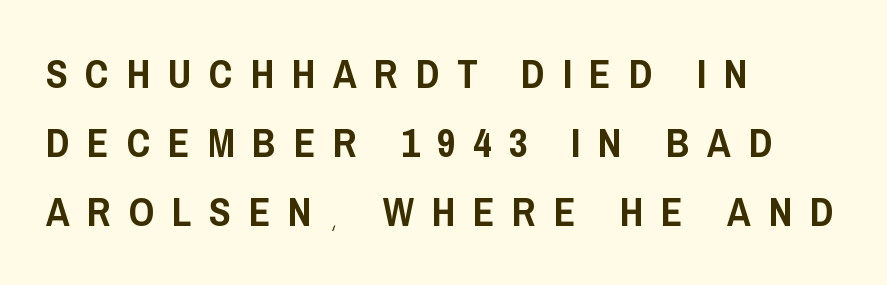
{"serif": "no", "italic": "no", "width": "condensed", "stroke_contrast": "low", "x_height": "large", "monospaced": "no", "underline": "no", "align": "left", "line_spacing_ratio": 1.72, "letter_spacing": "wide", "letter_spacing_em": 0.44, "glyph_px": 40}
